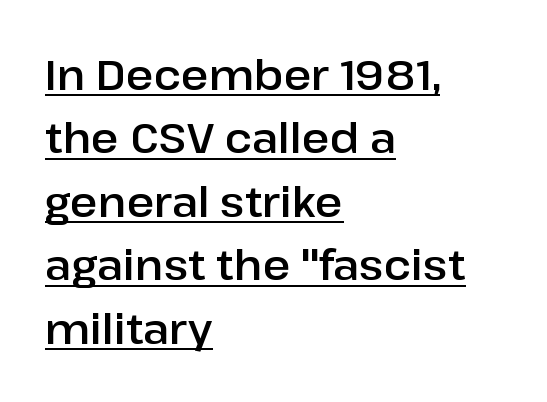
{"serif": "no", "italic": "no", "width": "normal", "stroke_contrast": "low", "x_height": "medium", "monospaced": "no", "underline": "yes", "align": "left", "line_spacing": "normal", "line_spacing_ratio": 1.51, "letter_spacing": "normal", "letter_spacing_em": 0.0, "glyph_px": 42}
